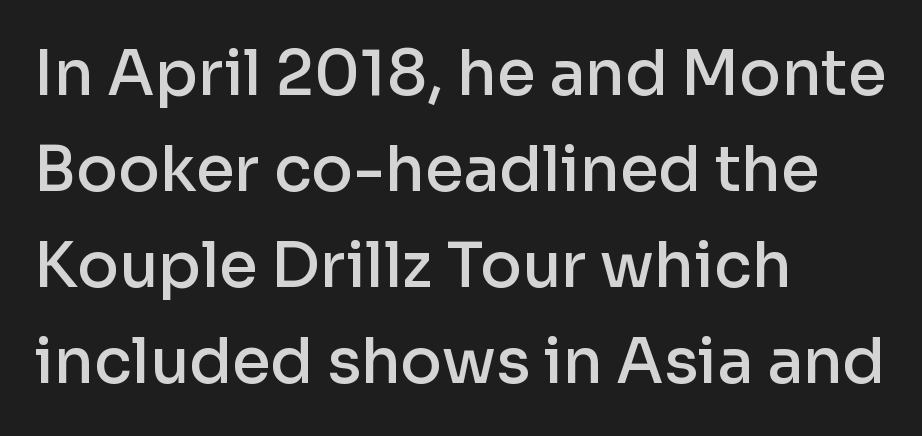
Q: Is the text bold? A: Semi-bold.
Q: Is the text italic (slanted)? A: No, it is upright.
Q: Is the typeface a serif or a sans-serif typeface? A: Sans-serif.
Q: Is the text underlined? A: No.
Q: How is the paragraph aligned? A: Left-aligned.
Q: Is the spacing between letters normal or unusually wide? A: Normal.
Q: Is the spacing between lines tight, normal or loose? A: Normal.
Q: Width (condensed, normal, or wide)? A: Normal.
Q: Stroke contrast? A: Low.
Q: x-height? A: Medium.
Q: Monospaced? A: No.
